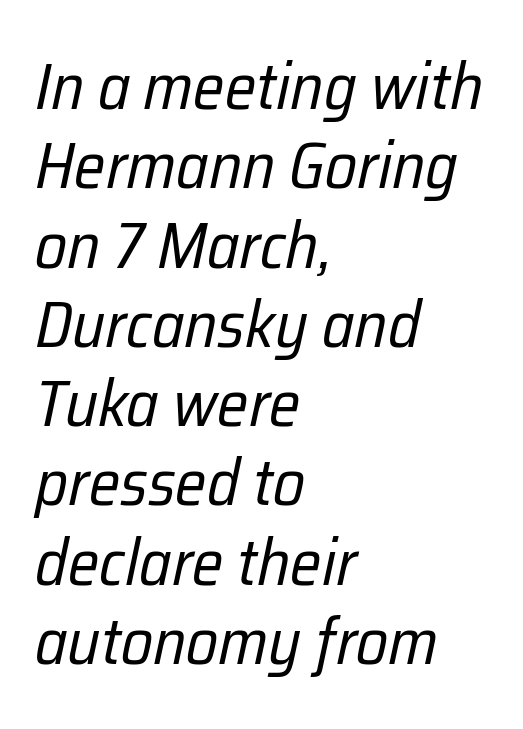
A bare baseline throughout the passage. The rendering uses natural spacing where letterforms have individual widths. A classic flush-left, rag-right setting is used for this passage. The specimen reads as italic at a glance. The typeface has the unassuming heft of standard copy or less. Observe the ordinary spacing: letters are neighbours, not strangers.
